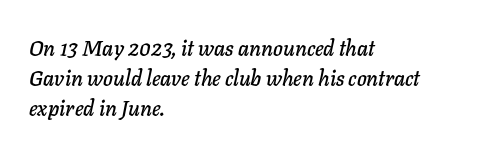
The image shows 21 px text type, italic (leaning right); set left-aligned, normal line spacing (1.43x), normal letter spacing, not underlined.
